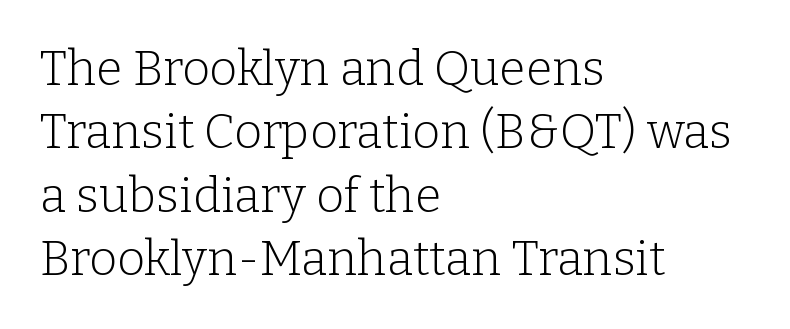
{"serif": "yes", "italic": "no", "bold": "no", "weight": "light", "width": "normal", "stroke_contrast": "low", "x_height": "medium", "monospaced": "no", "underline": "no", "align": "left", "line_spacing": "normal", "line_spacing_ratio": 1.32, "letter_spacing": "normal", "letter_spacing_em": 0.0, "glyph_px": 48}
